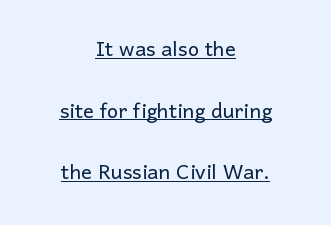
{"italic": "no", "bold": "no", "underline": "yes", "align": "center", "line_spacing": "loose", "line_spacing_ratio": 2.28, "letter_spacing": "normal", "letter_spacing_em": 0.0, "glyph_px": 27}
